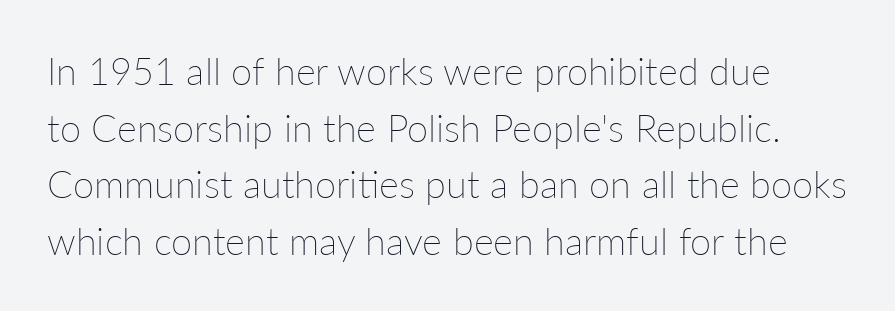
Q: Is the text bold? A: No.
Q: Is the text italic (slanted)? A: No, it is upright.
Q: Is the text underlined? A: No.
Q: Is the spacing between letters normal or unusually wide? A: Normal.
Q: Is the spacing between lines tight, normal or loose? A: Normal.
Q: Width (condensed, normal, or wide)? A: Normal.
Q: Stroke contrast? A: Low.
Q: x-height? A: Medium.
Q: Monospaced? A: No.
